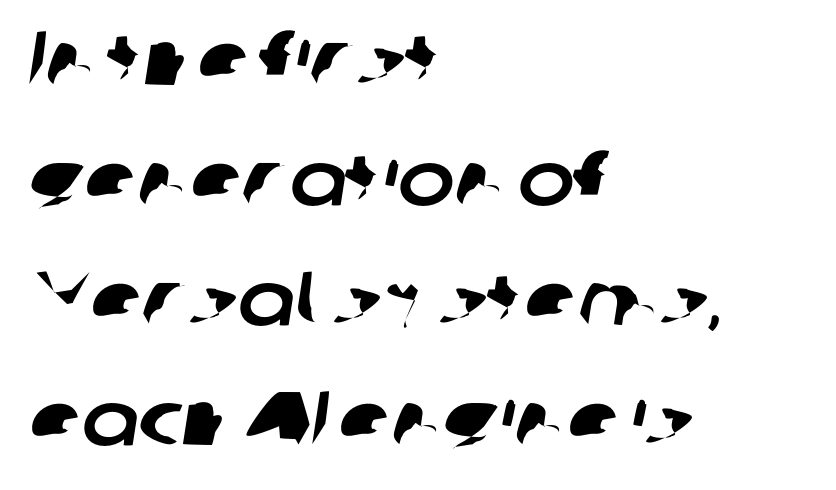
The image shows 76 px sans-serif type; set left-aligned, normal line spacing (1.58x), normal letter spacing, not underlined; low stroke contrast and a medium x-height.
